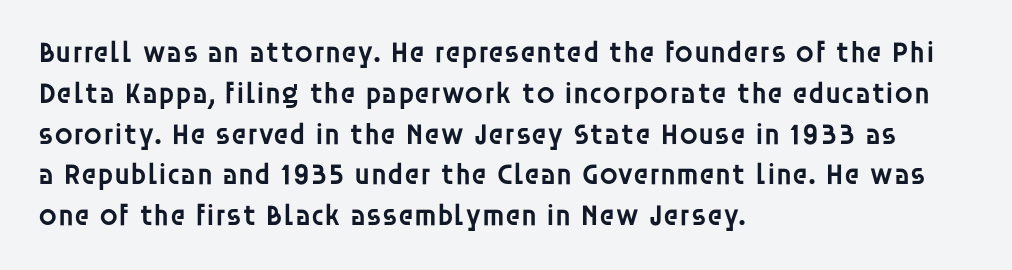
The designer went with a sans here, leaving each stem footless. When letters stand straight like this, we call the style roman or upright. Each glyph is drawn with semibold strokes, heavier than normal yet not fully bold. Notice how the passage keeps a crisp vertical edge on the left only. The passage shown stacks its lines at a standard gap.
